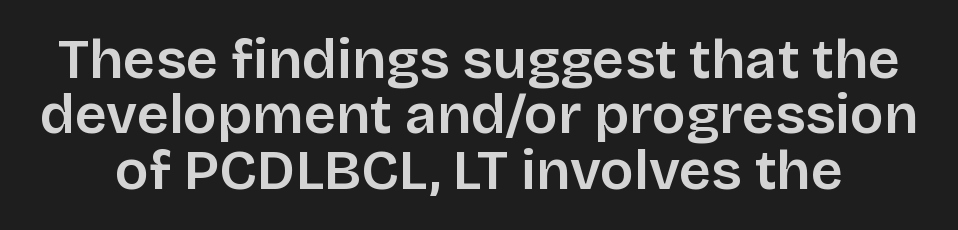
Q: Is the text italic (slanted)? A: No, it is upright.
Q: Is the typeface a serif or a sans-serif typeface? A: Sans-serif.
Q: Is the text underlined? A: No.
Q: Is the spacing between letters normal or unusually wide? A: Normal.
Q: Is the spacing between lines tight, normal or loose? A: Tight.
Q: Width (condensed, normal, or wide)? A: Normal.
Q: Stroke contrast? A: Low.
Q: x-height? A: Large.
Q: Monospaced? A: No.
